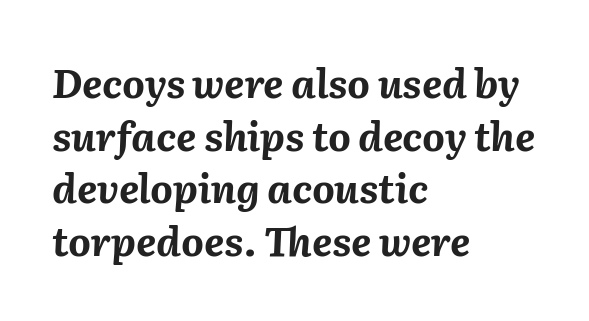
The face used here has a pronounced slope to its letters. Its strokes are broad and dark, the hallmark of bold type. Lines of text with bare space underneath. The typesetter chose a ragged-right arrangement here. Standard letterfit; no display-style spreading of the glyphs. Character widths vary here, with narrow letters taking less room than wide ones.
